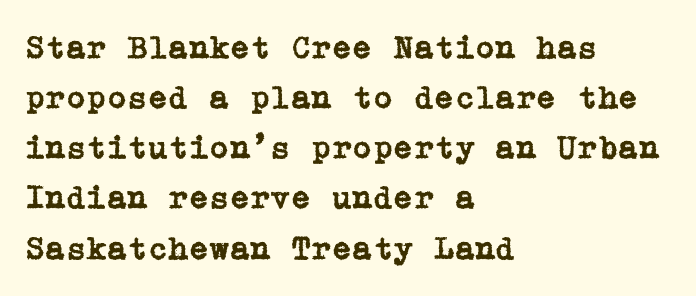
The image shows 33 px serif type, upright; set left-aligned, normal line spacing (1.52x), normal letter spacing, not underlined; low stroke contrast and a medium x-height.
